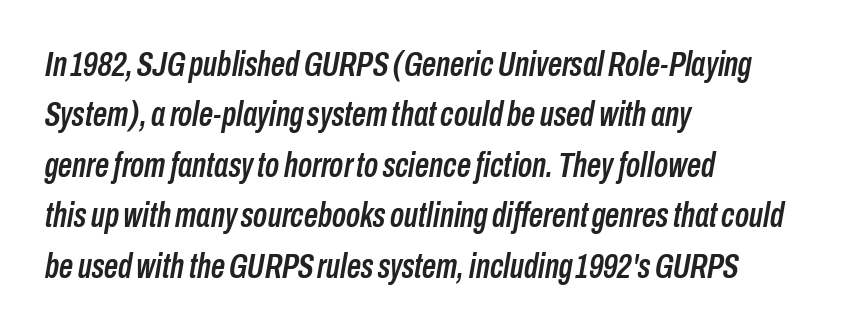
The image shows 35 px condensed type, italic (leaning right); set left-aligned, normal line spacing (1.44x), normal letter spacing, not underlined; low stroke contrast and a medium x-height.
